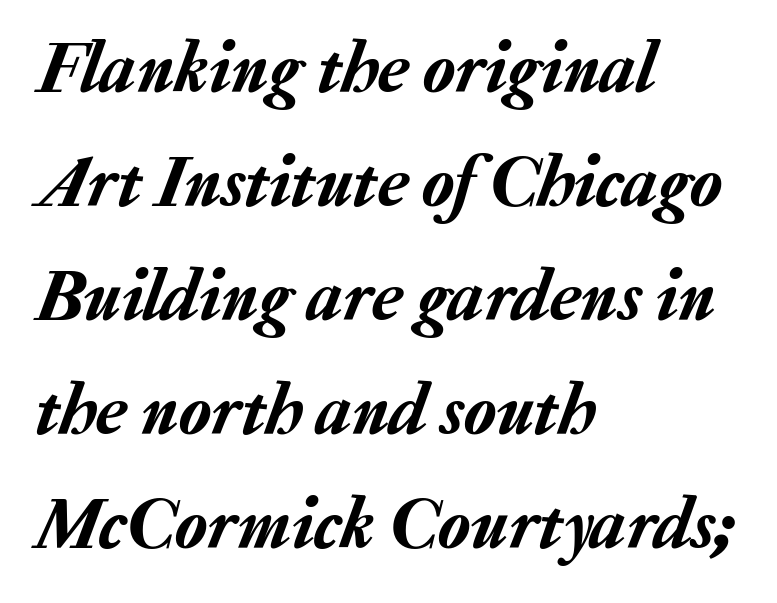
Each new line begins a customary step beneath the previous one. Italic? Definitely — the glyphs are oblique. The rendering anchors every line to the left-hand side. Spacing verdict: proportional, widths tailored to each character. A bare baseline throughout the passage. This rendering leaves character spacing at its baseline value.
